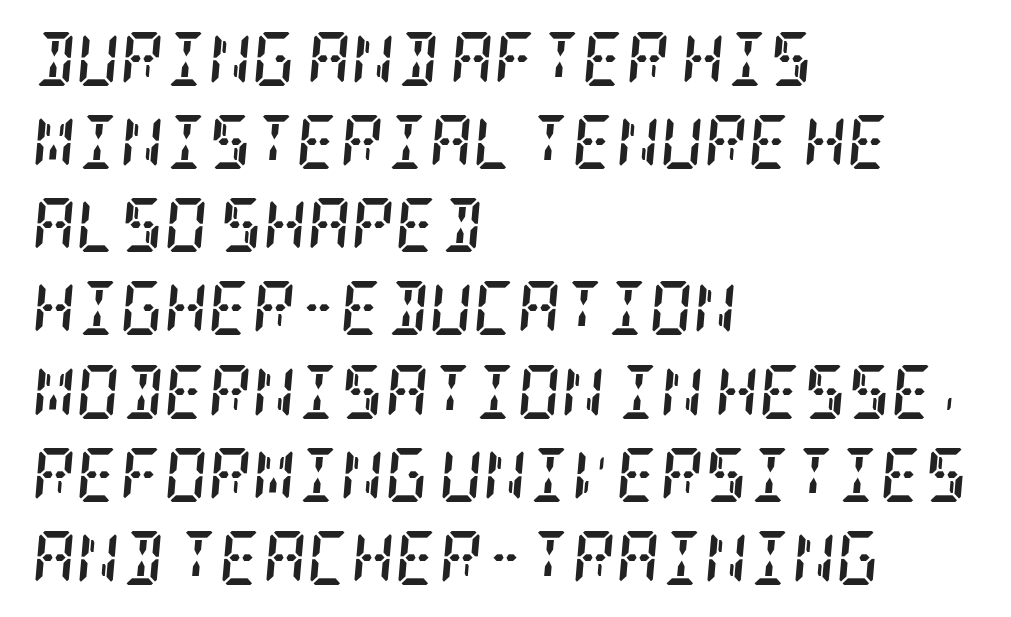
{"serif": "yes", "italic": "yes", "lean": "right", "slant_degrees": 5, "bold": "yes", "weight": "semibold", "width": "condensed", "stroke_contrast": "low", "x_height": "large", "underline": "no", "align": "left", "line_spacing": "normal", "line_spacing_ratio": 1.54, "letter_spacing": "normal", "letter_spacing_em": 0.0, "glyph_px": 54}
